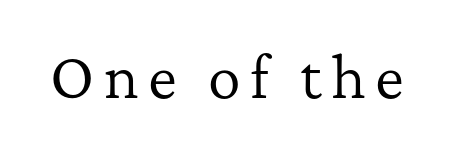
{"serif": "yes", "italic": "no", "bold": "no", "weight": "regular", "width": "normal", "stroke_contrast": "low", "x_height": "medium", "monospaced": "no", "underline": "no", "glyph_px": 55}
